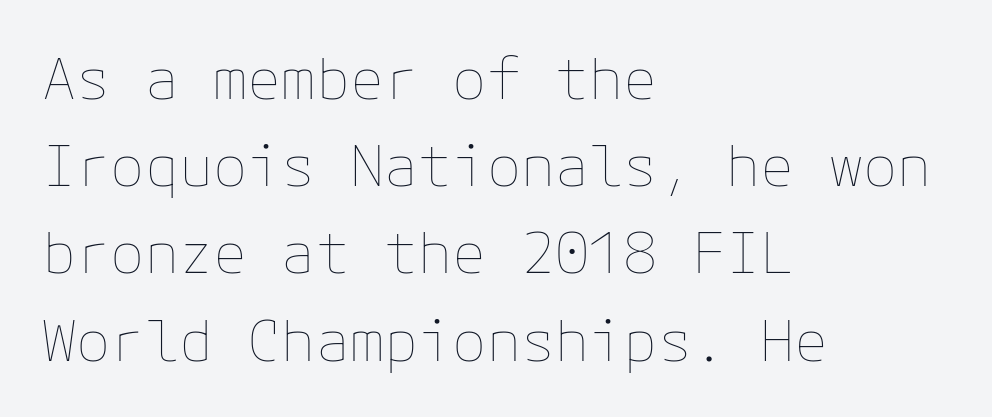
Q: Is the text bold? A: No.
Q: Is the text italic (slanted)? A: No, it is upright.
Q: Is the text underlined? A: No.
Q: How is the paragraph aligned? A: Left-aligned.
Q: Is the spacing between letters normal or unusually wide? A: Normal.
Q: Is the spacing between lines tight, normal or loose? A: Normal.
Q: Width (condensed, normal, or wide)? A: Normal.
Q: Stroke contrast? A: Low.
Q: x-height? A: Medium.
